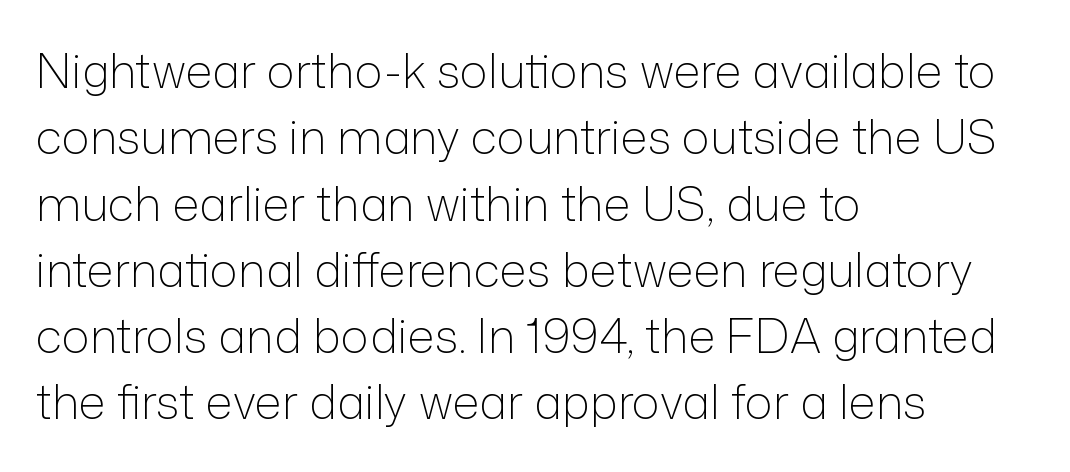
{"serif": "no", "italic": "no", "bold": "no", "weight": "light", "width": "normal", "stroke_contrast": "low", "x_height": "medium", "monospaced": "no", "underline": "no", "align": "left", "line_spacing": "normal", "line_spacing_ratio": 1.41, "letter_spacing": "normal", "letter_spacing_em": 0.0, "glyph_px": 47}
